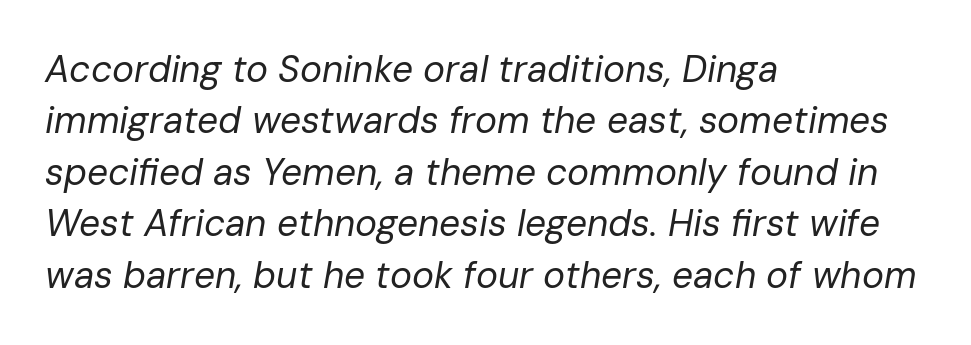
The image shows 37 px regular-weight type, italic (leaning right); set left-aligned, normal line spacing (1.39x), normal letter spacing, not underlined; low stroke contrast and a medium x-height.
